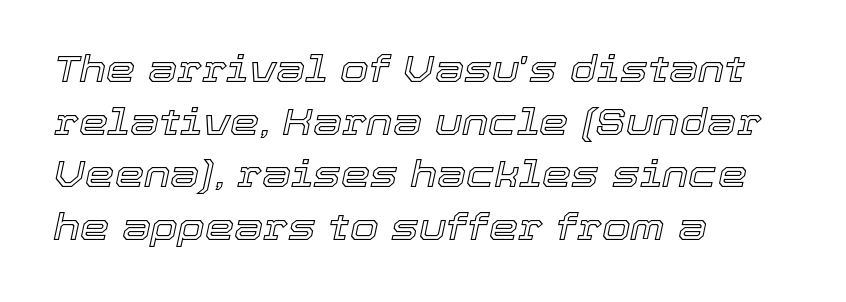
The image shows 37 px text type, italic (leaning right); set left-aligned, normal line spacing (1.42x), normal letter spacing, not underlined; a medium x-height.
